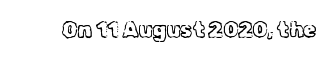
{"italic": "no", "bold": "no", "underline": "no", "letter_spacing": "normal", "letter_spacing_em": 0.0, "glyph_px": 21}
